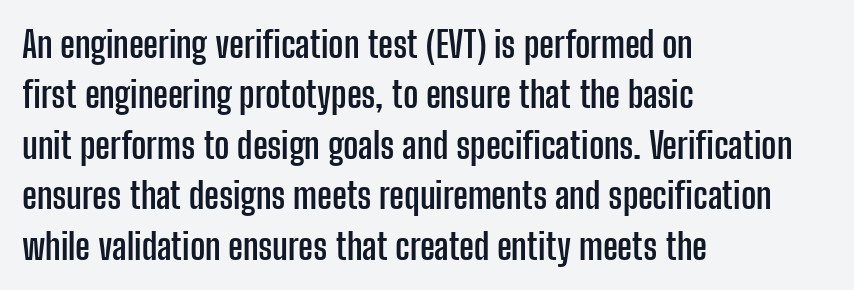
The image shows 36 px semibold, condensed sans-serif type, upright; set left-aligned, normal line spacing (1.4x), normal letter spacing, not underlined; low stroke contrast and a medium x-height.
